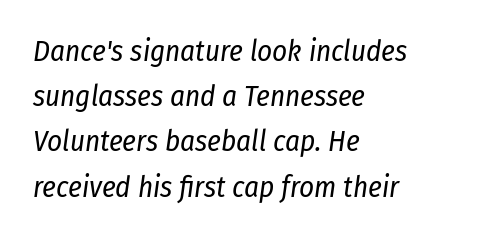
Which margin do the lines hug? The left one — the right edge is uneven. The passage shown stacks its lines at a standard gap. The letterforms sit at book weight or below. Observe the ordinary spacing: letters are neighbours, not strangers. These lines were composed using italics.
